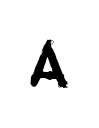
Proportional: the letters do not fall into vertical columns. The passage shown is not underscored anywhere. The letters carry no serifs — their stems end cleanly without finishing strokes.
